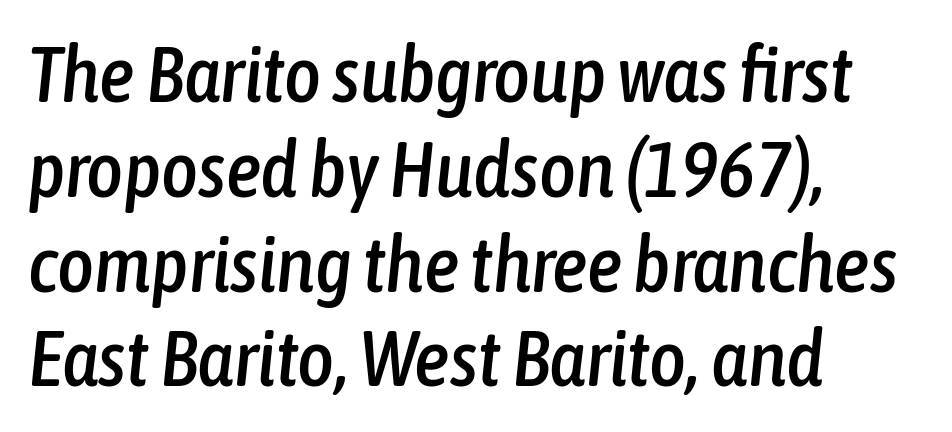
{"italic": "yes", "lean": "right", "slant_degrees": 6, "width": "condensed", "stroke_contrast": "low", "x_height": "medium", "monospaced": "no", "underline": "no", "align": "left", "line_spacing_ratio": 1.2, "letter_spacing": "normal", "letter_spacing_em": 0.0, "glyph_px": 79}
